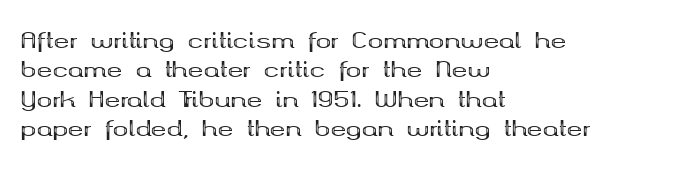
{"italic": "no", "bold": "yes", "underline": "no", "align": "left", "line_spacing": "normal", "line_spacing_ratio": 1.4, "letter_spacing": "normal", "letter_spacing_em": 0.0, "glyph_px": 21}
